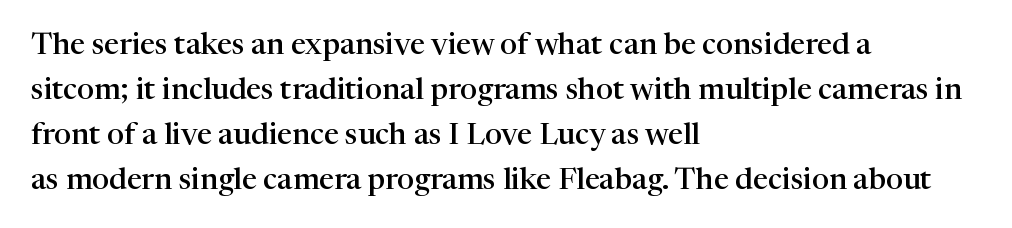
Q: Is the text bold? A: Semi-bold.
Q: Is the text italic (slanted)? A: No, it is upright.
Q: Is the typeface a serif or a sans-serif typeface? A: Serif.
Q: Is the text underlined? A: No.
Q: How is the paragraph aligned? A: Left-aligned.
Q: Is the spacing between letters normal or unusually wide? A: Normal.
Q: Is the spacing between lines tight, normal or loose? A: Normal.
Q: Width (condensed, normal, or wide)? A: Normal.
Q: Stroke contrast? A: High.
Q: x-height? A: Medium.
Q: Monospaced? A: No.
